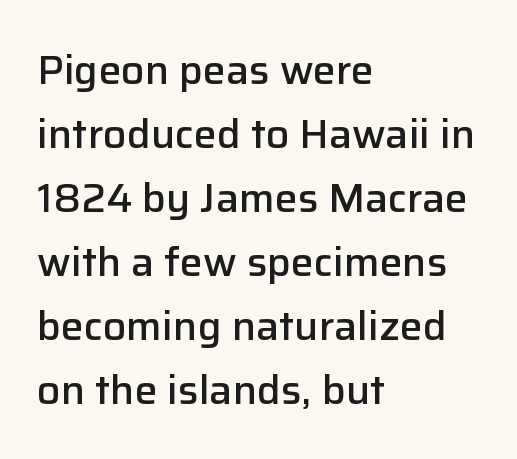
{"serif": "no", "italic": "no", "bold": "semi", "weight": "semibold", "width": "normal", "stroke_contrast": "low", "x_height": "medium", "monospaced": "no", "underline": "no", "align": "left", "line_spacing": "normal", "line_spacing_ratio": 1.56, "letter_spacing": "normal", "letter_spacing_em": 0.0, "glyph_px": 41}
